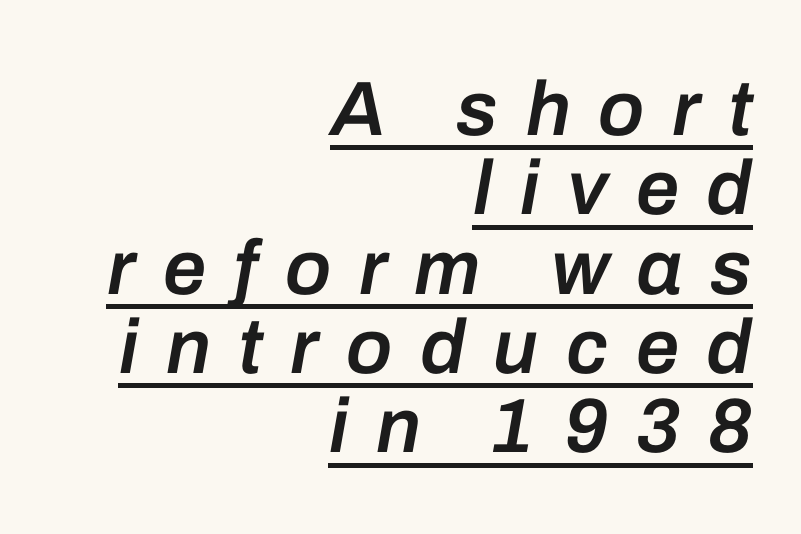
The image shows 77 px semibold type, italic (leaning right); set right-aligned, tight line spacing (1.03x), unusually wide letter spacing (+0.36 em), underlined; low stroke contrast and a medium x-height.
